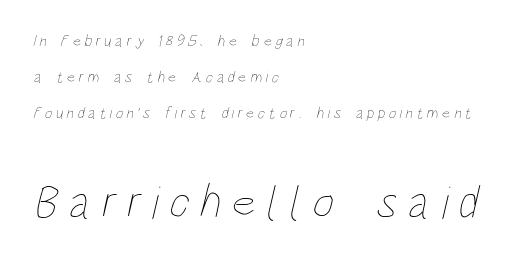
The image shows 47 px thin, condensed type; set left-aligned, loose line spacing (2.25x), unusually wide letter spacing (+0.23 em), not underlined; the second (bottom) block is 2.94x larger; low stroke contrast and a large x-height.
